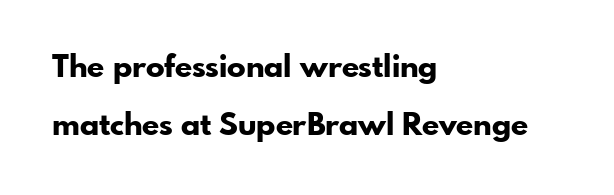
Q: Is the text bold? A: Yes.
Q: Is the text italic (slanted)? A: No, it is upright.
Q: Is the typeface a serif or a sans-serif typeface? A: Sans-serif.
Q: Is the text underlined? A: No.
Q: How is the paragraph aligned? A: Left-aligned.
Q: Is the spacing between letters normal or unusually wide? A: Normal.
Q: Width (condensed, normal, or wide)? A: Normal.
Q: Stroke contrast? A: Low.
Q: x-height? A: Small.
Q: Monospaced? A: No.
